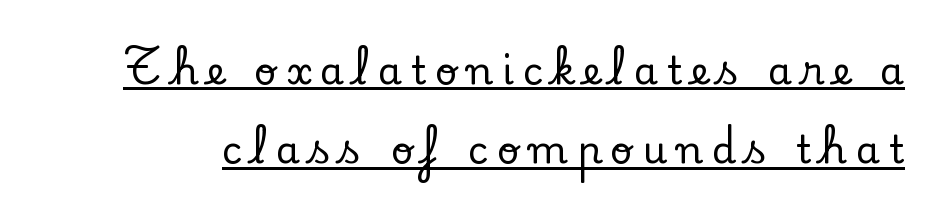
{"serif": "yes", "italic": "no", "width": "normal", "stroke_contrast": "low", "x_height": "small", "monospaced": "no", "underline": "yes", "line_spacing": "loose", "line_spacing_ratio": 2.03, "letter_spacing": "wide", "letter_spacing_em": 0.23, "glyph_px": 39}
